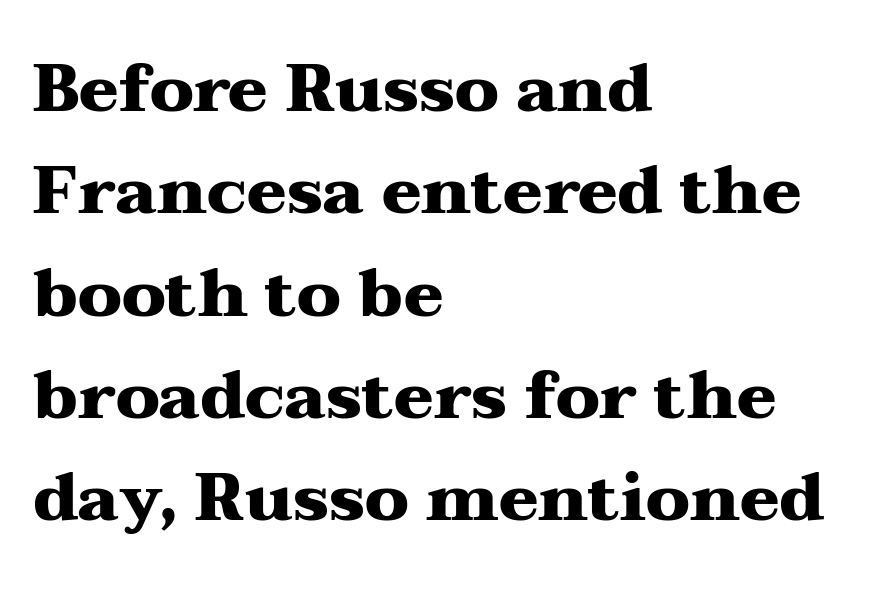
{"serif": "yes", "italic": "no", "bold": "yes", "weight": "heavy", "width": "wide", "stroke_contrast": "medium", "x_height": "medium", "monospaced": "no", "underline": "no", "align": "left", "line_spacing": "normal", "line_spacing_ratio": 1.55, "letter_spacing": "normal", "letter_spacing_em": 0.0, "glyph_px": 66}
